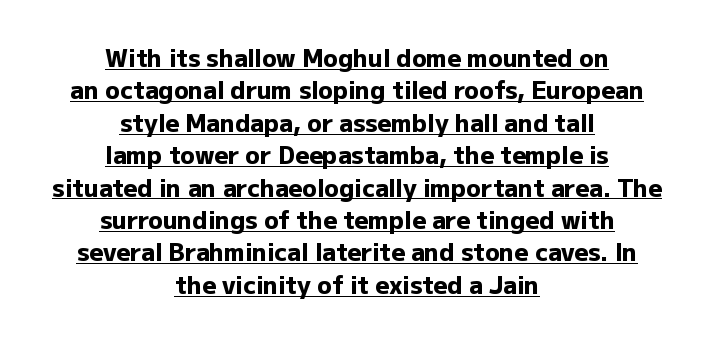
{"italic": "no", "bold": "yes", "underline": "yes", "align": "center", "line_spacing": "normal", "line_spacing_ratio": 1.35, "letter_spacing": "normal", "letter_spacing_em": 0.0, "glyph_px": 24}
